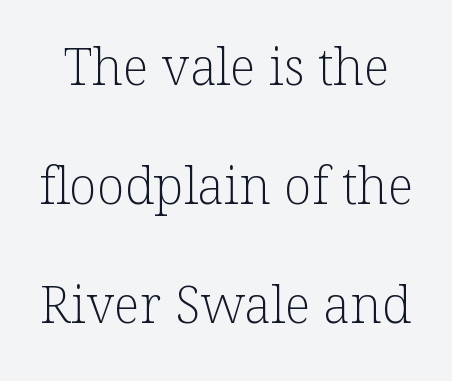
The image shows 51 px light serif type, upright; set loose line spacing (2.33x), normal letter spacing, not underlined; low stroke contrast and a medium x-height.
